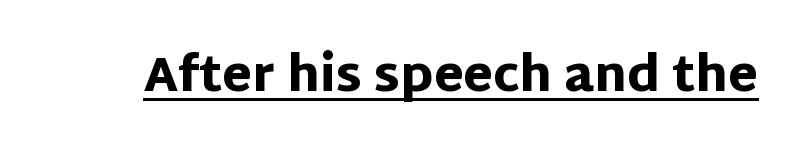
The image shows 48 px heavy sans-serif type, upright; set normal letter spacing, underlined; low stroke contrast and a large x-height.
